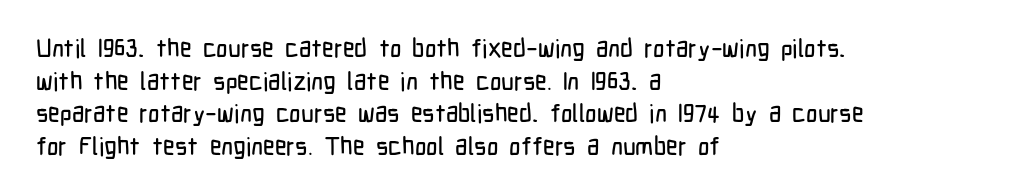
The tracking reads as untouched default to a designer's eye. Has an underline been added? It has not. Where is the straight margin? On the left. A typesetter would call this leading conventional body-copy spacing.
